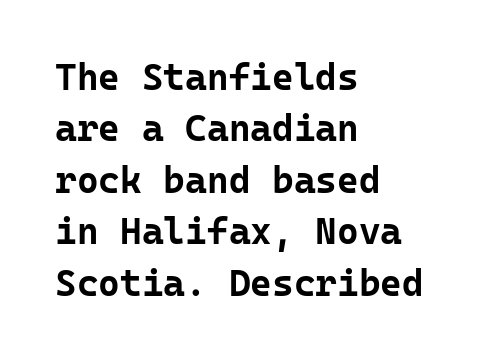
{"serif": "no", "italic": "no", "bold": "yes", "weight": "bold", "width": "normal", "stroke_contrast": "low", "x_height": "medium", "monospaced": "yes", "underline": "no", "align": "left", "line_spacing": "normal", "line_spacing_ratio": 1.39, "letter_spacing": "normal", "letter_spacing_em": 0.0, "glyph_px": 37}
